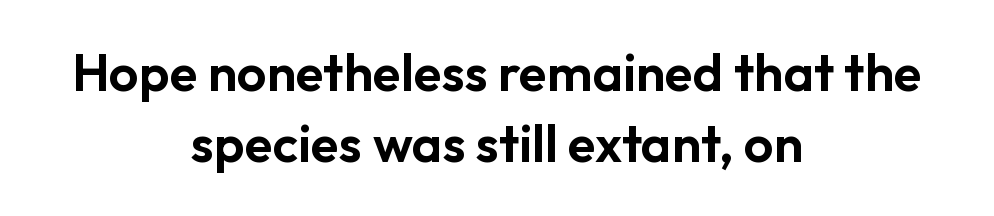
{"serif": "no", "italic": "no", "width": "normal", "stroke_contrast": "low", "x_height": "medium", "monospaced": "no", "underline": "no", "align": "center", "line_spacing": "normal", "line_spacing_ratio": 1.37, "letter_spacing": "normal", "letter_spacing_em": 0.0, "glyph_px": 52}
